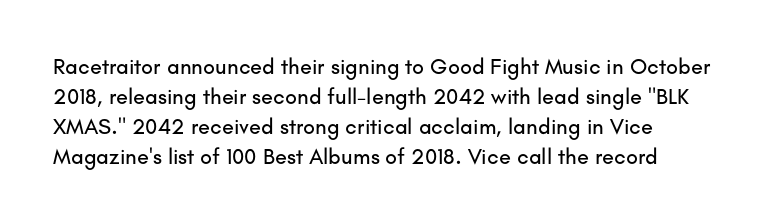
Q: Is the text italic (slanted)? A: No, it is upright.
Q: Is the text underlined? A: No.
Q: Is the spacing between letters normal or unusually wide? A: Normal.
Q: Is the spacing between lines tight, normal or loose? A: Normal.
